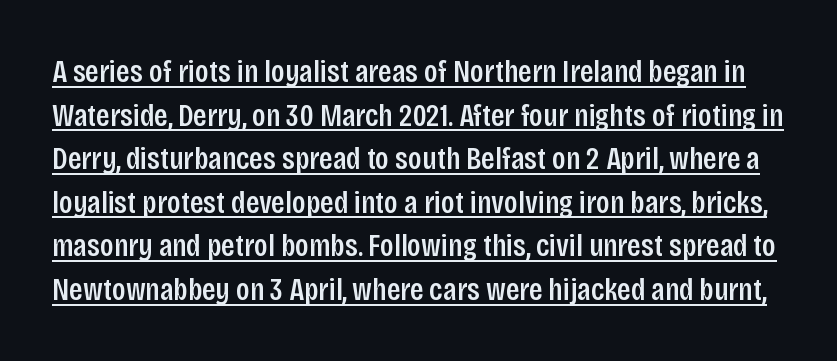
Q: Is the text bold? A: Semi-bold.
Q: Is the text italic (slanted)? A: No, it is upright.
Q: Is the typeface a serif or a sans-serif typeface? A: Sans-serif.
Q: Is the text underlined? A: Yes.
Q: Is the spacing between letters normal or unusually wide? A: Normal.
Q: Is the spacing between lines tight, normal or loose? A: Normal.
Q: Width (condensed, normal, or wide)? A: Condensed.
Q: Stroke contrast? A: Low.
Q: x-height? A: Large.
Q: Monospaced? A: No.
